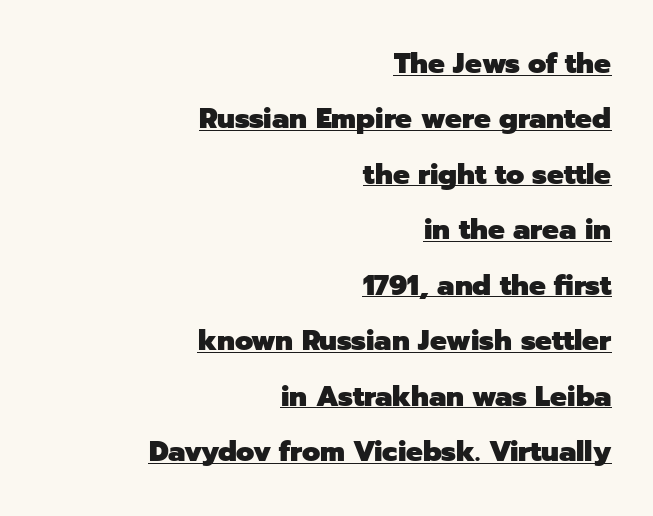
{"serif": "no", "italic": "no", "bold": "yes", "weight": "heavy", "width": "normal", "stroke_contrast": "low", "x_height": "medium", "monospaced": "no", "underline": "yes", "align": "right", "line_spacing": "loose", "line_spacing_ratio": 1.98, "letter_spacing": "normal", "letter_spacing_em": 0.0, "glyph_px": 28}
